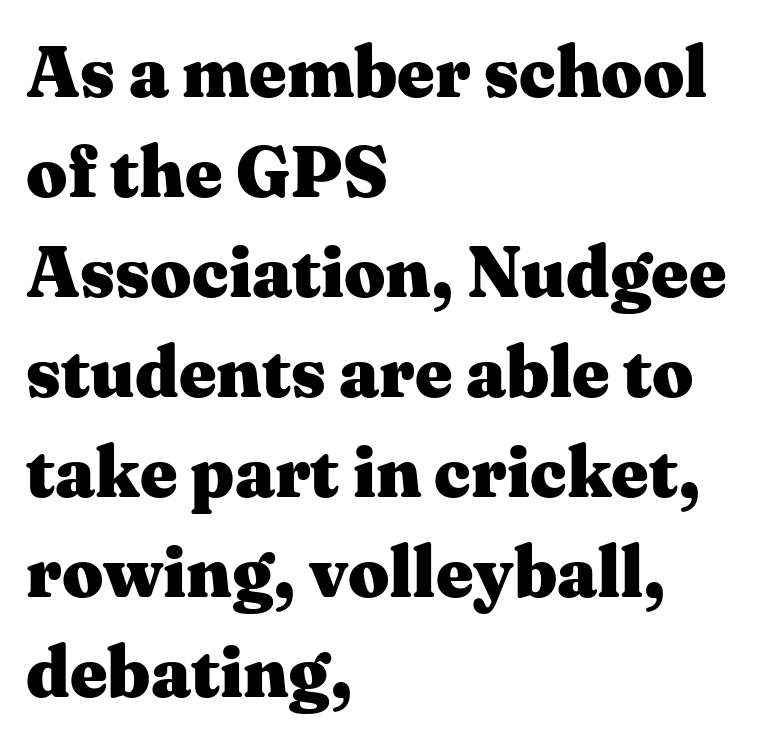
Typesetter's note: full bold, strokes at maximum text heaviness. The lettering stays uniformly vertical, giving the passage a roman look. Type without underlining. These lines are rendered in a variable-pitch font. Regarding serifs, this sample has them.
